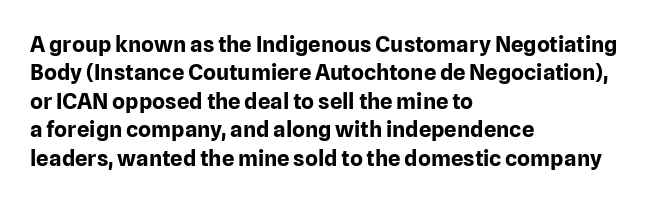
The image shows 22 px bold type, upright; set left-aligned, normal line spacing (1.29x), normal letter spacing, not underlined.
